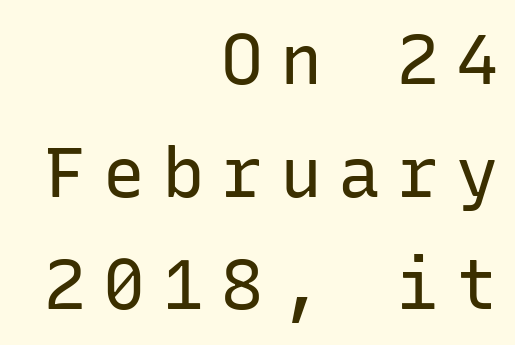
Q: Is the text bold? A: No.
Q: Is the text italic (slanted)? A: No, it is upright.
Q: Is the typeface a serif or a sans-serif typeface? A: Sans-serif.
Q: Is the text underlined? A: No.
Q: How is the paragraph aligned? A: Right-aligned.
Q: Is the spacing between letters normal or unusually wide? A: Unusually wide.
Q: Is the spacing between lines tight, normal or loose? A: Normal.
Q: Width (condensed, normal, or wide)? A: Normal.
Q: Stroke contrast? A: Low.
Q: x-height? A: Medium.
Q: Monospaced? A: Yes.
